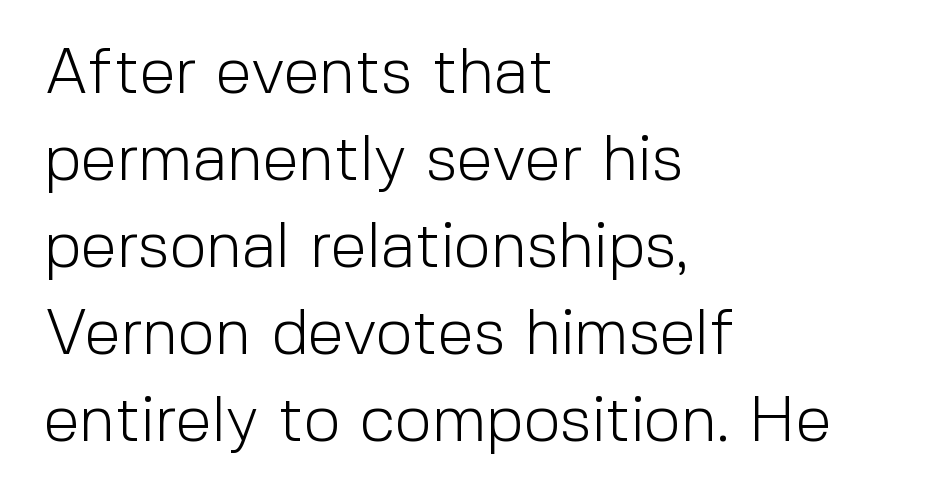
Q: Is the text bold? A: No.
Q: Is the text italic (slanted)? A: No, it is upright.
Q: Is the typeface a serif or a sans-serif typeface? A: Sans-serif.
Q: Is the text underlined? A: No.
Q: How is the paragraph aligned? A: Left-aligned.
Q: Is the spacing between letters normal or unusually wide? A: Normal.
Q: Is the spacing between lines tight, normal or loose? A: Normal.
Q: Width (condensed, normal, or wide)? A: Normal.
Q: x-height? A: Medium.
Q: Monospaced? A: No.
